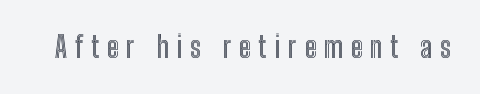
Q: Is the text italic (slanted)? A: No, it is upright.
Q: Is the text underlined? A: No.
Q: Is the spacing between letters normal or unusually wide? A: Unusually wide.
Q: Width (condensed, normal, or wide)? A: Condensed.
Q: x-height? A: Medium.
Q: Monospaced? A: No.
